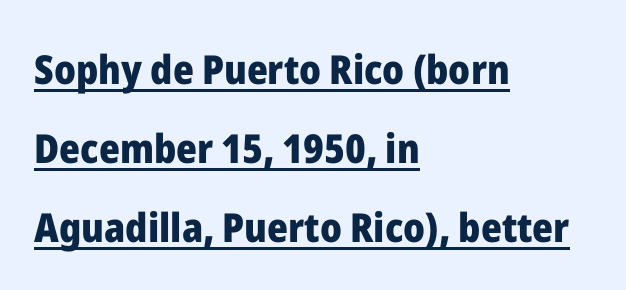
Do the letters lean? They stand straight. Short and long lines alike share a common starting point at left. The leading is generous, giving the passage an open texture. Compared with typical body copy, the letter spacing here is the same. Proportional: the letters do not fall into vertical columns. The rendered words wear a rule along their underside.
